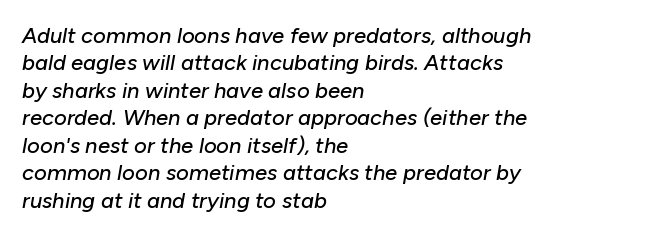
The image shows 22 px text type, italic (leaning right); set left-aligned, normal line spacing (1.25x), normal letter spacing, not underlined.
